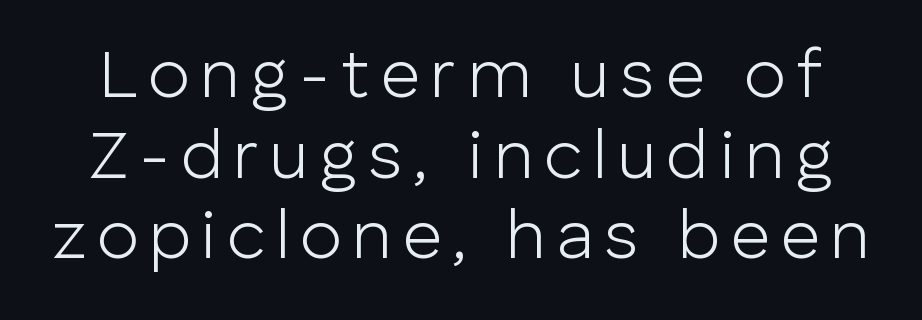
{"serif": "no", "italic": "no", "bold": "no", "weight": "light", "width": "normal", "stroke_contrast": "low", "x_height": "medium", "monospaced": "no", "underline": "no", "line_spacing_ratio": 1.17, "glyph_px": 69}
